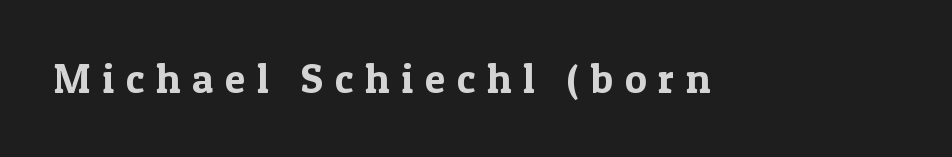
{"serif": "yes", "italic": "no", "width": "normal", "x_height": "medium", "monospaced": "no", "underline": "no", "letter_spacing": "wide", "letter_spacing_em": 0.29, "glyph_px": 41}
